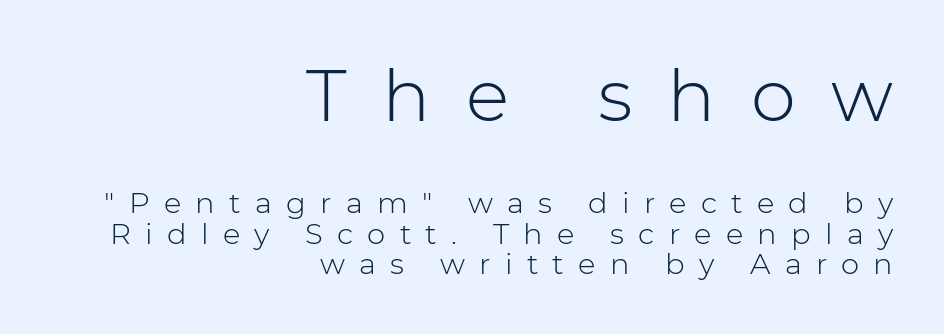
Q: Is the text bold? A: No.
Q: Is the text italic (slanted)? A: No, it is upright.
Q: Is the typeface a serif or a sans-serif typeface? A: Sans-serif.
Q: Is the text underlined? A: No.
Q: How is the paragraph aligned? A: Right-aligned.
Q: Is the spacing between letters normal or unusually wide? A: Unusually wide.
Q: Is the spacing between lines tight, normal or loose? A: Tight.
Q: Which block of text is set in a larger size, the first (top) or the second (bottom)? A: The first (top) one.
Q: Width (condensed, normal, or wide)? A: Normal.
Q: Stroke contrast? A: Low.
Q: x-height? A: Medium.
Q: Monospaced? A: No.
